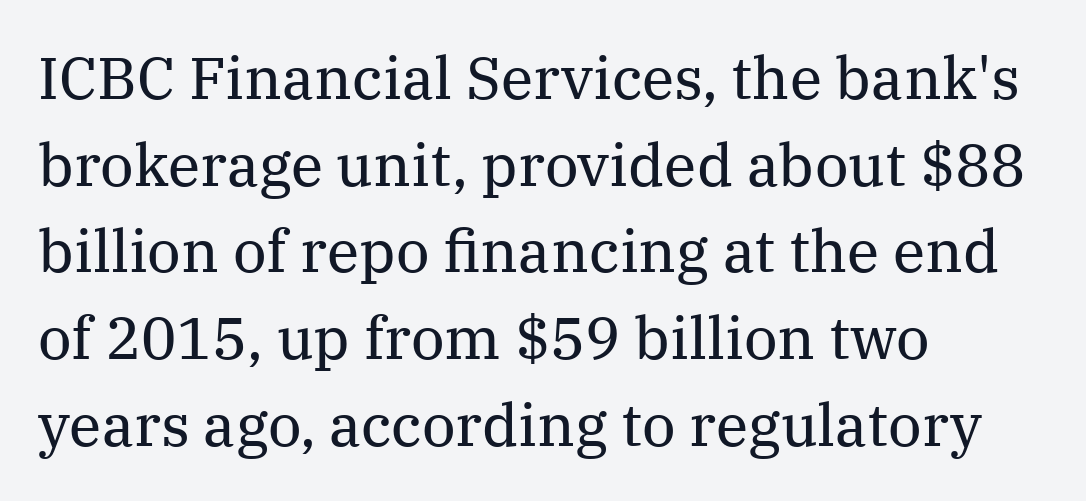
The image shows 59 px regular-weight serif type, upright; set left-aligned, normal line spacing (1.47x), normal letter spacing, not underlined; medium stroke contrast and a medium x-height.
